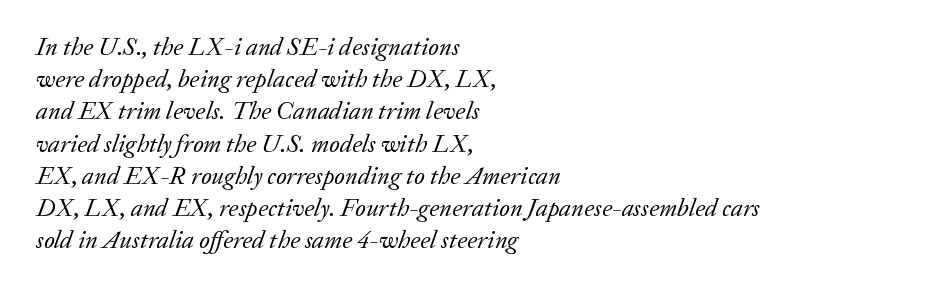
Q: Is the text bold? A: No.
Q: Is the text italic (slanted)? A: Yes, it leans right by about 20 degrees.
Q: Is the text underlined? A: No.
Q: How is the paragraph aligned? A: Left-aligned.
Q: Is the spacing between letters normal or unusually wide? A: Normal.
Q: Is the spacing between lines tight, normal or loose? A: Normal.
